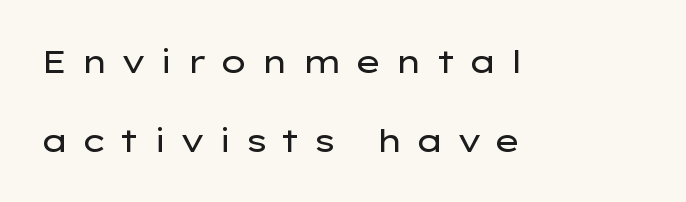
Q: Is the text bold? A: No.
Q: Is the text italic (slanted)? A: No, it is upright.
Q: Is the typeface a serif or a sans-serif typeface? A: Sans-serif.
Q: Is the text underlined? A: No.
Q: How is the paragraph aligned? A: Left-aligned.
Q: Is the spacing between letters normal or unusually wide? A: Unusually wide.
Q: Is the spacing between lines tight, normal or loose? A: Loose.
Q: Width (condensed, normal, or wide)? A: Wide.
Q: Stroke contrast? A: Low.
Q: x-height? A: Medium.
Q: Monospaced? A: No.
